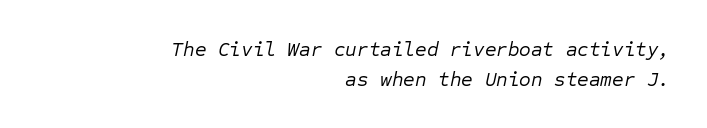
The image shows 20 px text type, italic (leaning right); set right-aligned, normal line spacing (1.49x), normal letter spacing, not underlined.
